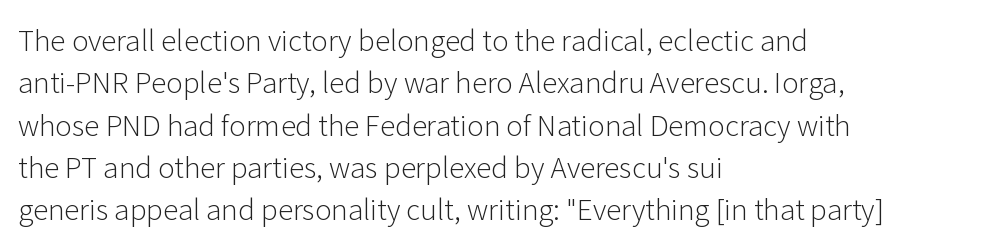
In CSS terms this would be text-align: left. Beneath every word, the page is bare. Between one letter and the next there's only the usual sliver of space. A typesetter would call this proportional, since set widths differ per character. Letterform terminals end flat and unadorned throughout the passage.
